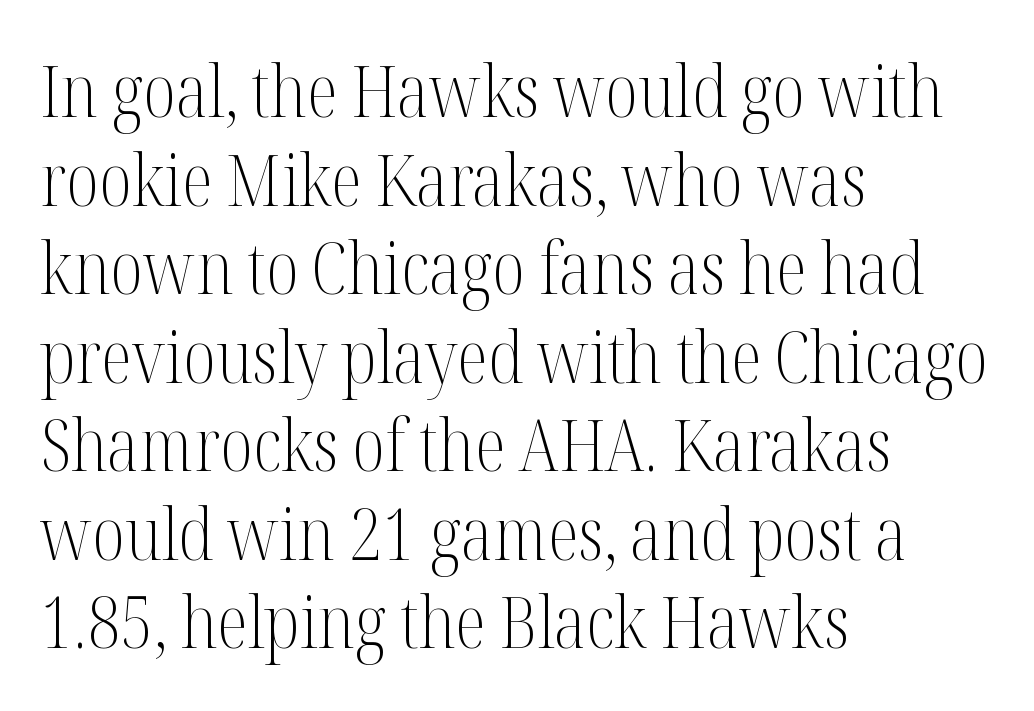
These lines were composed using upright roman letters. No heavy texture on the line: the type isn't bold. The setting favours the left margin, as ordinary paragraphs usually do. Proportional: the letters do not fall into vertical columns. The line texture is even and compact thanks to regular tracking. What kind of face is this? One with serifs.
